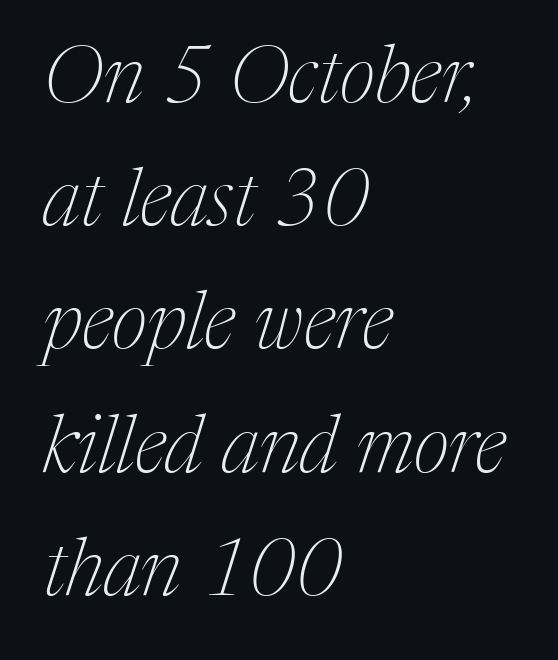
The image shows 80 px thin serif type, italic (leaning right); set left-aligned, normal line spacing (1.54x), normal letter spacing, not underlined; medium stroke contrast and a medium x-height.
